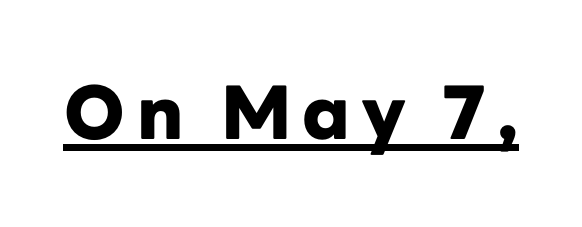
Chunky letters — that's bold for sure. Does the lettering tilt? It doesn't — this is upright. Looks like someone drew a line under every word here. Classification — sans serif. Think of a printed novel: that variable character pitch is what you see here.
